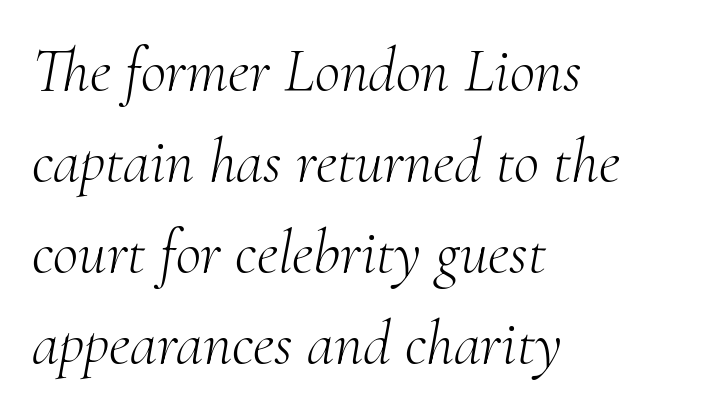
{"serif": "yes", "italic": "yes", "lean": "right", "slant_degrees": 10, "bold": "no", "weight": "light", "width": "normal", "stroke_contrast": "medium", "x_height": "small", "monospaced": "no", "underline": "no", "align": "left", "line_spacing": "normal", "line_spacing_ratio": 1.47, "letter_spacing": "normal", "letter_spacing_em": 0.0, "glyph_px": 62}
